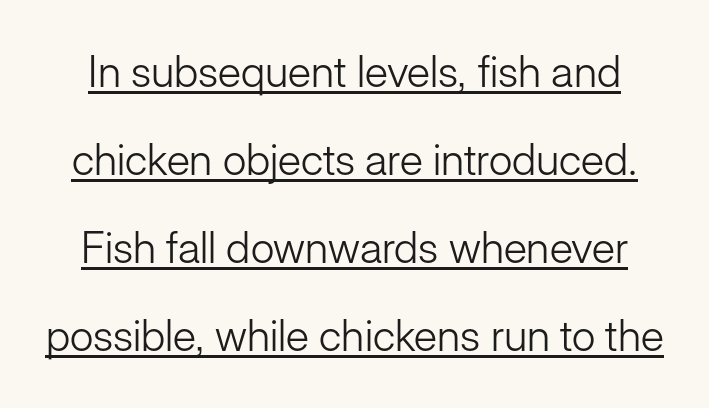
Q: Is the text bold? A: No.
Q: Is the text italic (slanted)? A: No, it is upright.
Q: Is the typeface a serif or a sans-serif typeface? A: Sans-serif.
Q: Is the text underlined? A: Yes.
Q: Is the spacing between letters normal or unusually wide? A: Normal.
Q: Is the spacing between lines tight, normal or loose? A: Loose.
Q: Width (condensed, normal, or wide)? A: Normal.
Q: Stroke contrast? A: Low.
Q: x-height? A: Medium.
Q: Monospaced? A: No.
